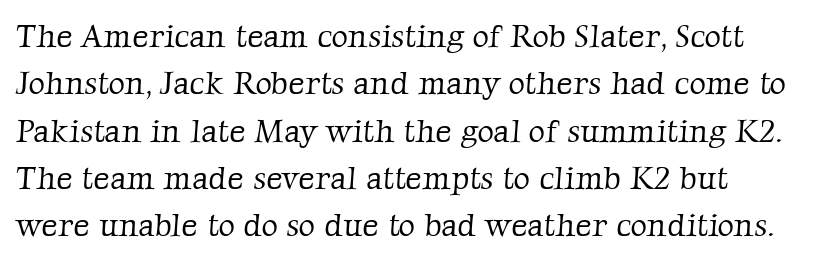
Q: Is the text bold? A: No.
Q: Is the typeface a serif or a sans-serif typeface? A: Serif.
Q: Is the text underlined? A: No.
Q: Is the spacing between letters normal or unusually wide? A: Normal.
Q: Is the spacing between lines tight, normal or loose? A: Normal.
Q: Width (condensed, normal, or wide)? A: Normal.
Q: Stroke contrast? A: Low.
Q: x-height? A: Medium.
Q: Monospaced? A: No.
